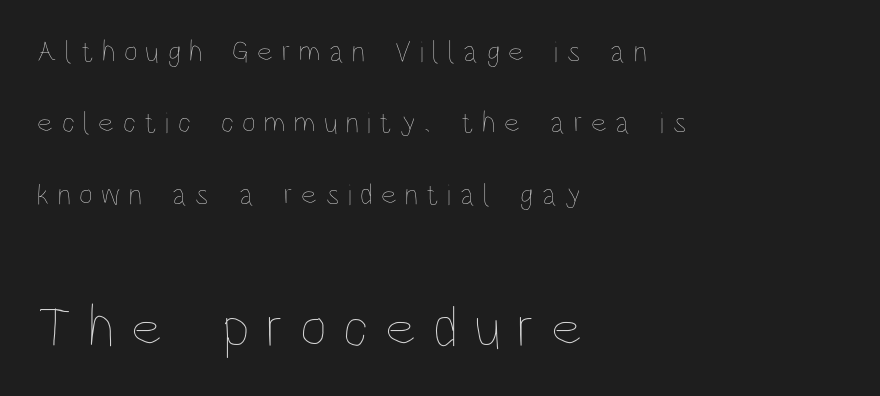
The image shows 59 px thin, condensed type, upright; set left-aligned, loose line spacing (2.38x), unusually wide letter spacing (+0.28 em), not underlined; the second (bottom) block is 1.97x larger; low stroke contrast and a large x-height.
